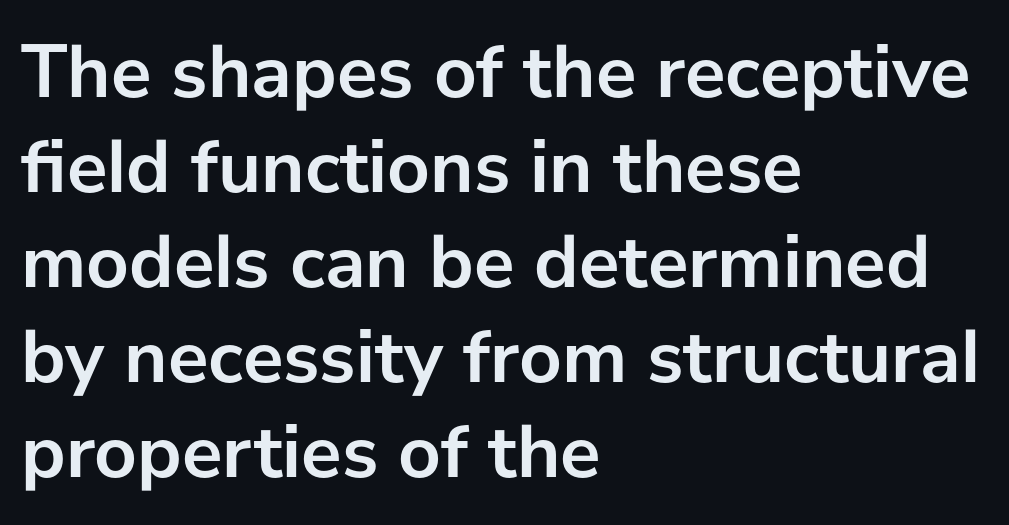
{"serif": "no", "italic": "no", "bold": "yes", "weight": "semibold", "width": "normal", "stroke_contrast": "low", "x_height": "medium", "monospaced": "no", "underline": "no", "align": "left", "line_spacing": "normal", "line_spacing_ratio": 1.25, "letter_spacing": "normal", "letter_spacing_em": 0.0, "glyph_px": 76}
